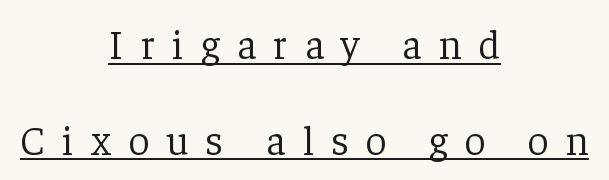
Q: Is the text bold? A: No.
Q: Is the text italic (slanted)? A: No, it is upright.
Q: Is the typeface a serif or a sans-serif typeface? A: Serif.
Q: Is the text underlined? A: Yes.
Q: How is the paragraph aligned? A: Centered.
Q: Is the spacing between letters normal or unusually wide? A: Unusually wide.
Q: Is the spacing between lines tight, normal or loose? A: Loose.
Q: Width (condensed, normal, or wide)? A: Normal.
Q: Stroke contrast? A: Low.
Q: x-height? A: Medium.
Q: Monospaced? A: No.
